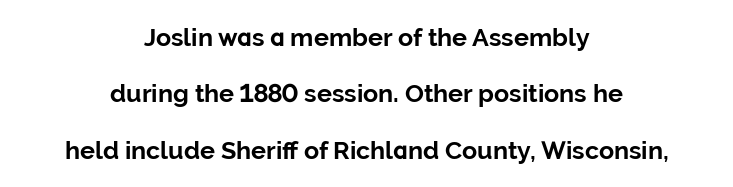
Q: Is the text bold? A: Yes.
Q: Is the text italic (slanted)? A: No, it is upright.
Q: Is the text underlined? A: No.
Q: How is the paragraph aligned? A: Centered.
Q: Is the spacing between letters normal or unusually wide? A: Normal.
Q: Is the spacing between lines tight, normal or loose? A: Loose.
